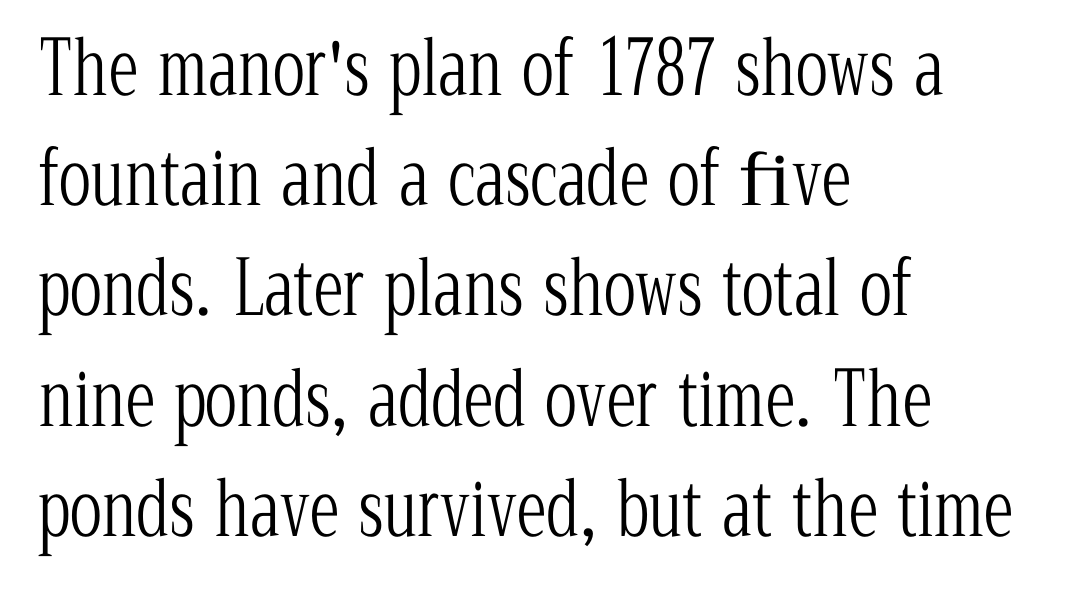
A normal amount of white space separates one row of letters from the next. Does the lettering tilt? It doesn't — this is upright. These lines are rendered in a variable-pitch font. The compositor pushed each line to the left boundary. Observe the ordinary spacing: letters are neighbours, not strangers. I'd call this a serif setting — the letters wear small feet.
